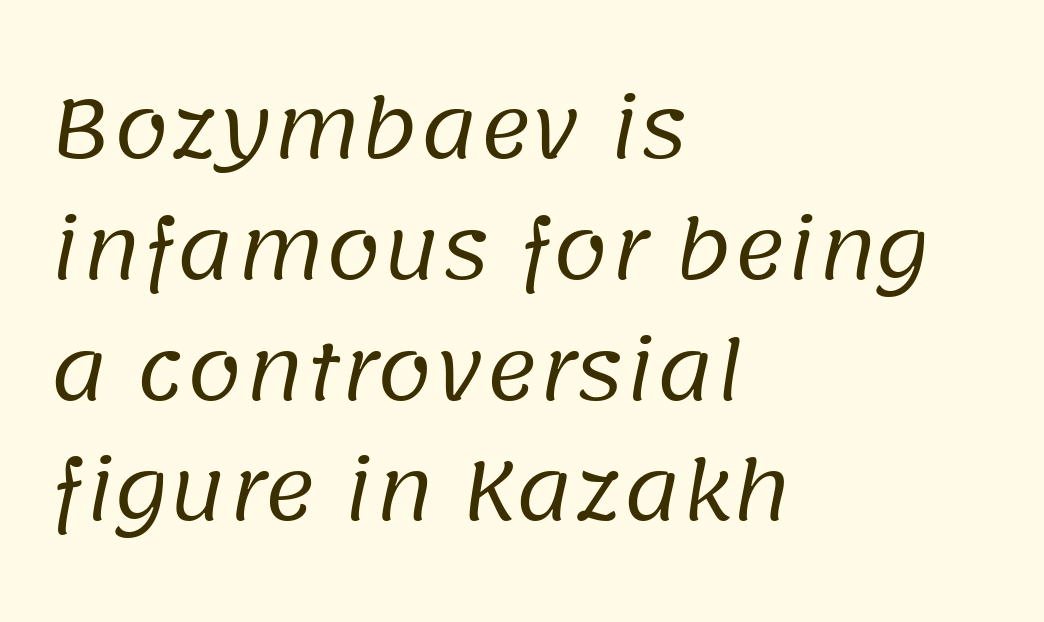
Q: Is the text bold? A: No.
Q: Is the typeface a serif or a sans-serif typeface? A: Sans-serif.
Q: Is the text underlined? A: No.
Q: How is the paragraph aligned? A: Left-aligned.
Q: Is the spacing between letters normal or unusually wide? A: Normal.
Q: Is the spacing between lines tight, normal or loose? A: Normal.
Q: Width (condensed, normal, or wide)? A: Normal.
Q: Stroke contrast? A: Low.
Q: x-height? A: Large.
Q: Monospaced? A: No.
